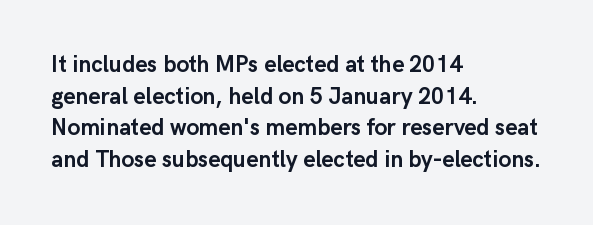
One glance says typical: line gaps are just what's usual. The letters stand upright; this is a roman face. These lines stack with their left ends in a neat column. Bold? Absolutely — the strokes are thick and heavy.
